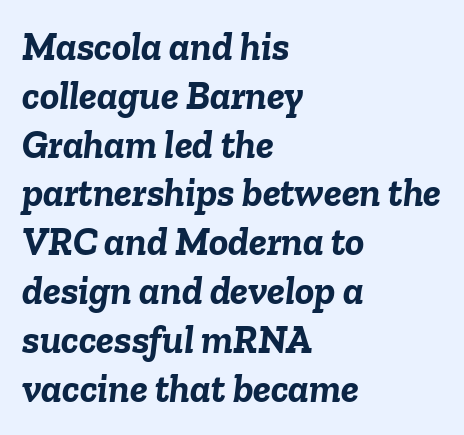
The image shows 40 px semibold type, italic (leaning right); set left-aligned, line spacing 1.22x, normal letter spacing, not underlined; low stroke contrast and a medium x-height.
